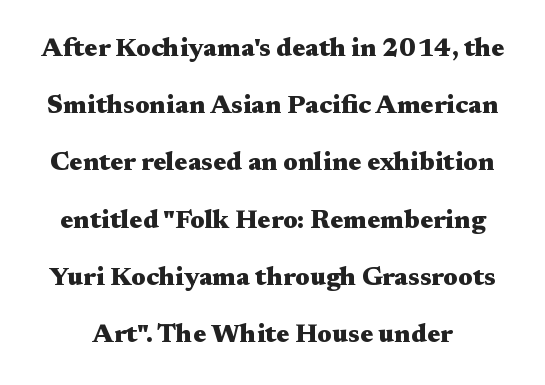
Q: Is the text bold? A: Yes.
Q: Is the text italic (slanted)? A: No, it is upright.
Q: Is the text underlined? A: No.
Q: Is the spacing between letters normal or unusually wide? A: Normal.
Q: Is the spacing between lines tight, normal or loose? A: Loose.
